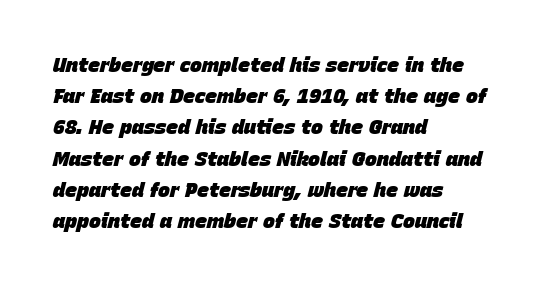
Q: Is the text bold? A: Yes.
Q: Is the text italic (slanted)? A: Yes, it leans right by about 15 degrees.
Q: Is the text underlined? A: No.
Q: How is the paragraph aligned? A: Left-aligned.
Q: Is the spacing between letters normal or unusually wide? A: Normal.
Q: Is the spacing between lines tight, normal or loose? A: Normal.
